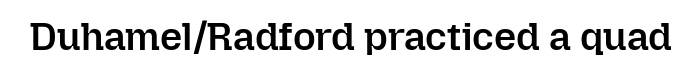
Q: Is the text bold? A: Semi-bold.
Q: Is the text italic (slanted)? A: No, it is upright.
Q: Is the text underlined? A: No.
Q: Is the spacing between letters normal or unusually wide? A: Normal.
Q: Width (condensed, normal, or wide)? A: Normal.
Q: Stroke contrast? A: Low.
Q: x-height? A: Medium.
Q: Monospaced? A: No.
